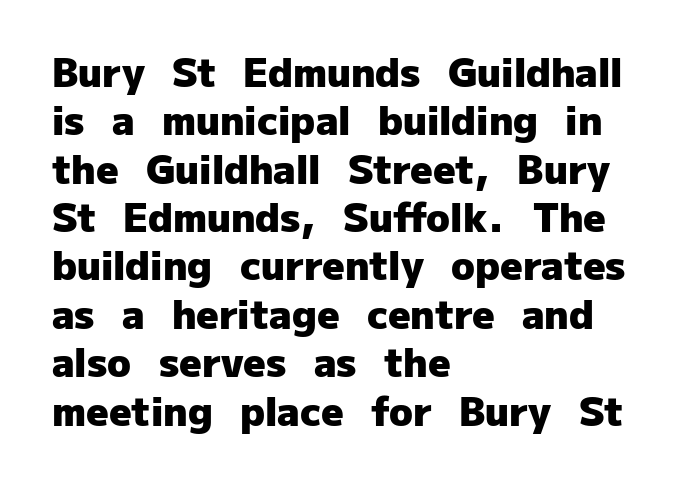
{"serif": "no", "italic": "no", "bold": "yes", "weight": "heavy", "width": "normal", "stroke_contrast": "low", "x_height": "medium", "monospaced": "no", "underline": "no", "align": "left", "line_spacing_ratio": 1.24, "letter_spacing": "normal", "letter_spacing_em": 0.0, "glyph_px": 39}
